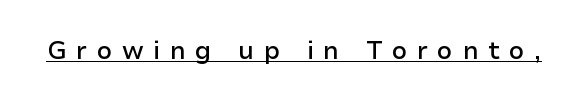
{"italic": "no", "bold": "semi", "underline": "yes", "letter_spacing": "wide", "letter_spacing_em": 0.38, "glyph_px": 25}
